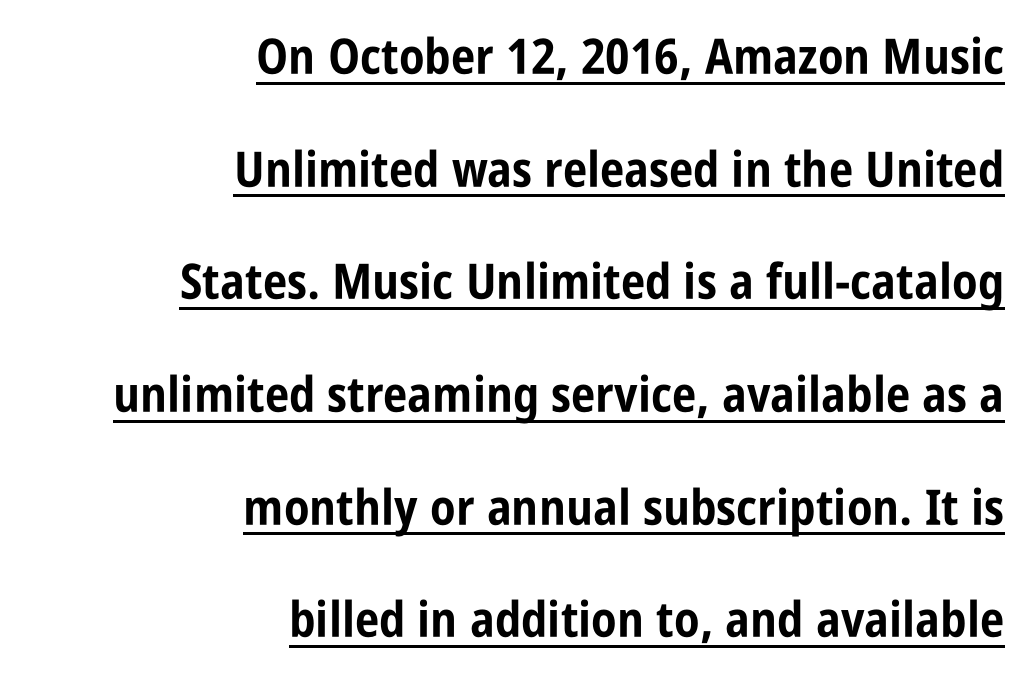
How would I describe the line gaps? Wide and relaxed. Students, note that the glyphs here touch the page at normal intervals. Style check: upright. The face used here is proportionally spaced, like ordinary book or web type. Is this a sans? Yes — the strokes have no serifs. Which margin do the lines hug? The right one — the left edge is uneven.
